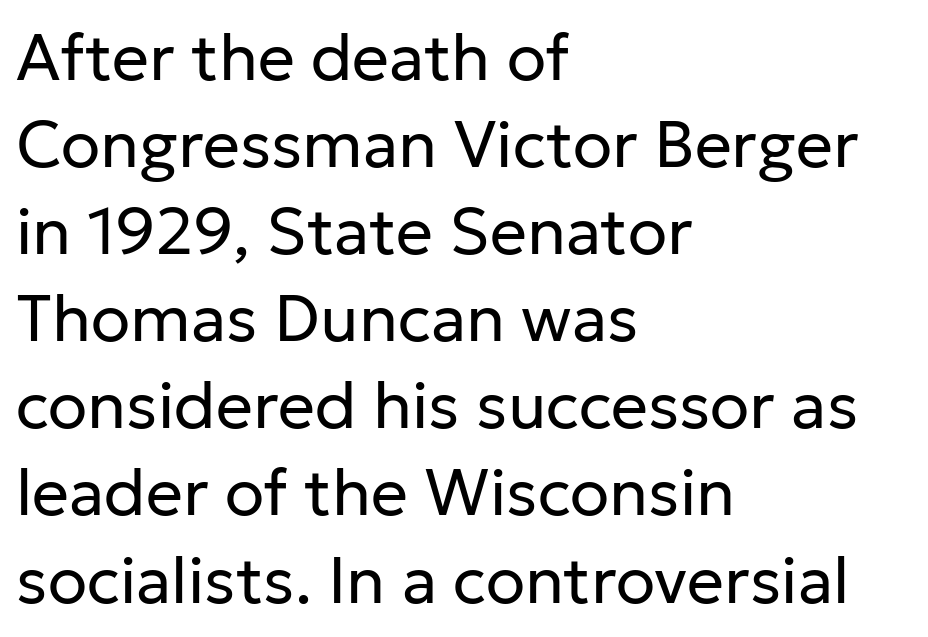
The image shows 65 px regular-weight sans-serif type, upright; set left-aligned, normal line spacing (1.34x), normal letter spacing, not underlined; low stroke contrast and a medium x-height.
